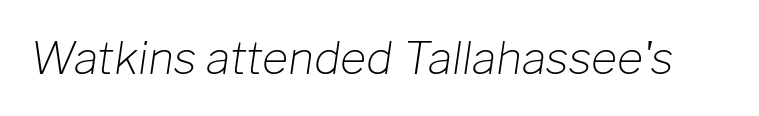
{"italic": "yes", "lean": "right", "slant_degrees": 8, "bold": "no", "weight": "light", "width": "normal", "stroke_contrast": "low", "x_height": "medium", "monospaced": "no", "underline": "no", "letter_spacing": "normal", "letter_spacing_em": 0.0, "glyph_px": 45}
